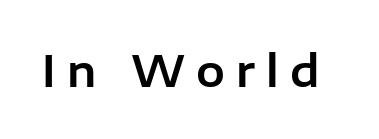
Q: Is the text italic (slanted)? A: No, it is upright.
Q: Is the typeface a serif or a sans-serif typeface? A: Sans-serif.
Q: Is the text underlined? A: No.
Q: Is the spacing between letters normal or unusually wide? A: Unusually wide.
Q: Width (condensed, normal, or wide)? A: Normal.
Q: Stroke contrast? A: Low.
Q: x-height? A: Medium.
Q: Monospaced? A: No.
